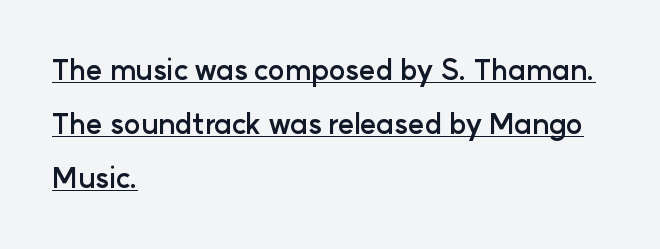
The image shows 28 px semibold sans-serif type, upright; set left-aligned, loose line spacing (1.93x), normal letter spacing, underlined; low stroke contrast and a medium x-height.
